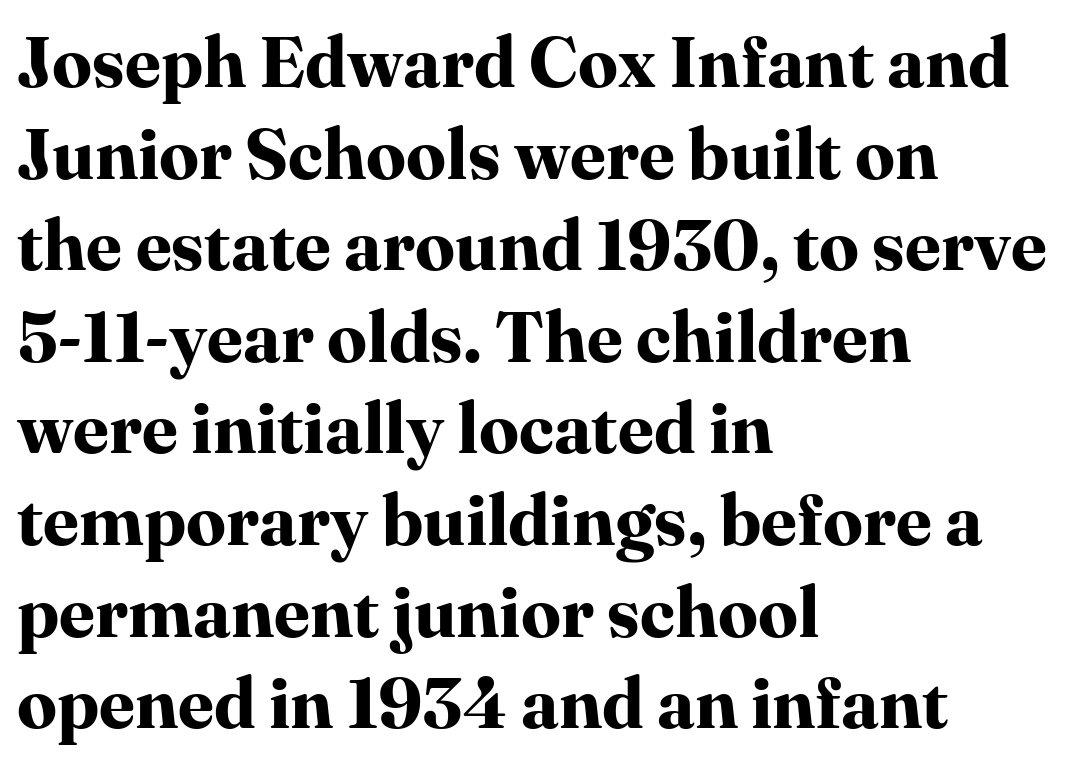
{"serif": "yes", "italic": "no", "bold": "yes", "weight": "bold", "width": "normal", "stroke_contrast": "high", "x_height": "medium", "monospaced": "no", "underline": "no", "align": "left", "line_spacing": "normal", "line_spacing_ratio": 1.29, "letter_spacing": "normal", "letter_spacing_em": 0.0, "glyph_px": 71}
